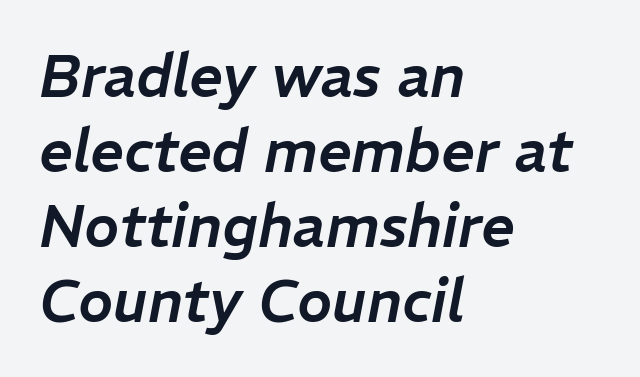
Vertical spacing — default. The font's italic variant was chosen for this text. The letterforms sit shoulder to shoulder at normal distance. The specimen omits any rule beneath the text block's lines.
